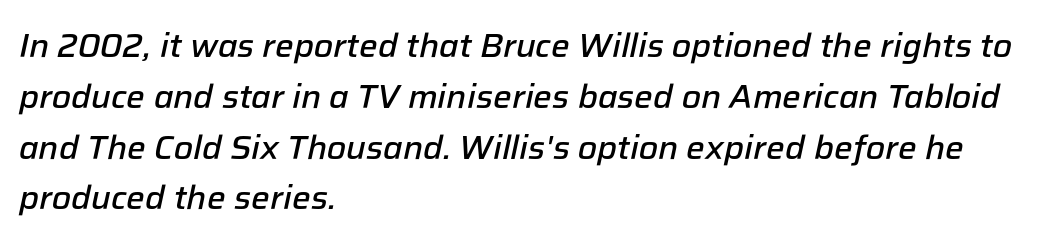
Q: Is the text bold? A: Semi-bold.
Q: Is the text italic (slanted)? A: Yes, it leans right by about 12 degrees.
Q: Is the text underlined? A: No.
Q: How is the paragraph aligned? A: Left-aligned.
Q: Is the spacing between letters normal or unusually wide? A: Normal.
Q: Is the spacing between lines tight, normal or loose? A: Normal.
Q: Width (condensed, normal, or wide)? A: Normal.
Q: Stroke contrast? A: Low.
Q: x-height? A: Medium.
Q: Monospaced? A: No.
